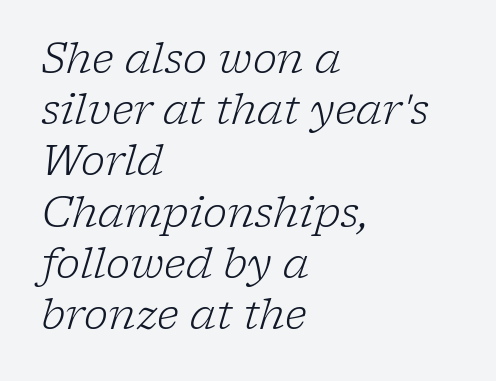
This reads as an unemphasized weight, regular at the heaviest. The whole block is typeset with a tilt. The rendering shows small feet on the letterforms — a serif design. These lines sit exactly where default settings would place them.
